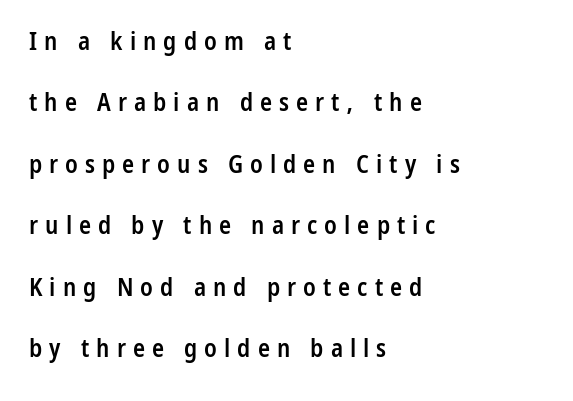
{"italic": "no", "bold": "semi", "underline": "no", "align": "left", "line_spacing": "loose", "line_spacing_ratio": 2.46, "letter_spacing": "wide", "letter_spacing_em": 0.28, "glyph_px": 25}
